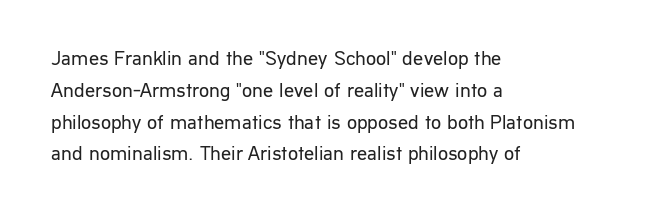
The image shows 20 px text type, upright; set left-aligned, normal line spacing (1.59x), normal letter spacing, not underlined.
